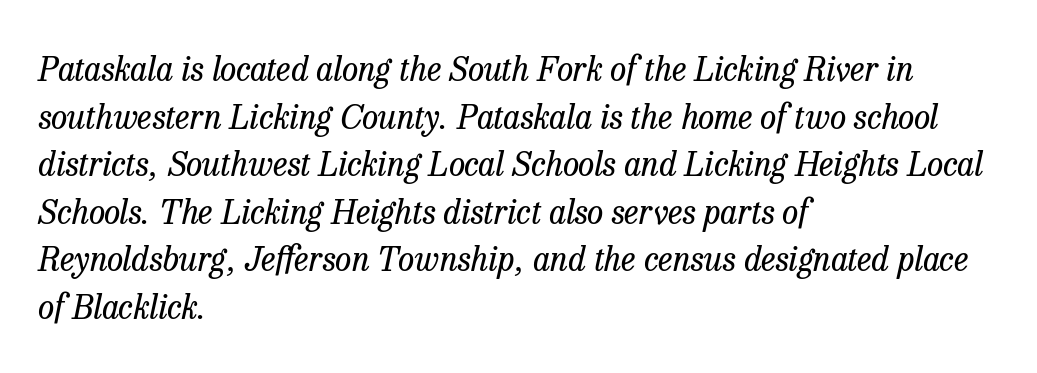
{"serif": "yes", "italic": "yes", "lean": "right", "slant_degrees": 13, "bold": "no", "weight": "regular", "width": "normal", "stroke_contrast": "low", "x_height": "medium", "monospaced": "no", "underline": "no", "align": "left", "line_spacing": "normal", "line_spacing_ratio": 1.44, "letter_spacing": "normal", "letter_spacing_em": 0.0, "glyph_px": 33}
